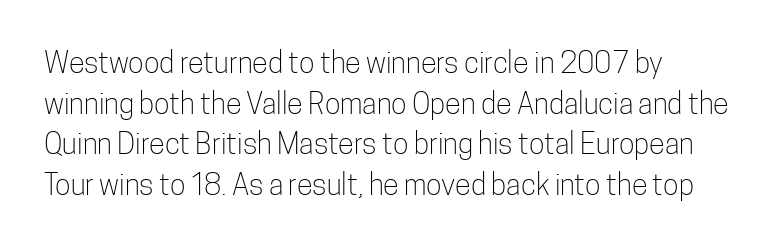
The image shows 29 px light, condensed sans-serif type, upright; set left-aligned, normal line spacing (1.4x), normal letter spacing, not underlined; low stroke contrast and a medium x-height.
